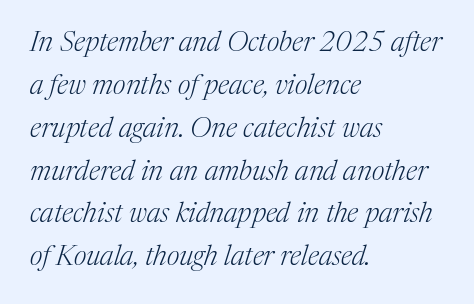
The image shows 28 px light serif type, italic (leaning right); set left-aligned, normal line spacing (1.53x), normal letter spacing, not underlined; medium stroke contrast and a medium x-height.
